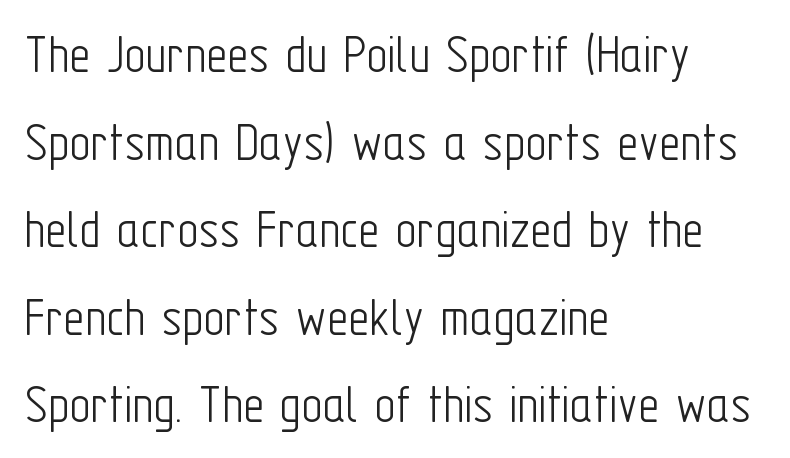
Caption: standard tracking, unaltered. Think standard paragraph weight, or any step lighter than that. One glance says typical: line gaps are just what's usual. Do the letters lean? They stand straight.
